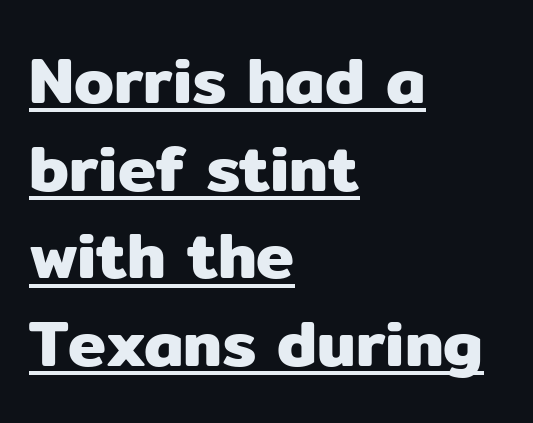
The image shows 64 px sans-serif type, upright; set left-aligned, normal line spacing (1.37x), normal letter spacing, underlined; low stroke contrast and a medium x-height.
